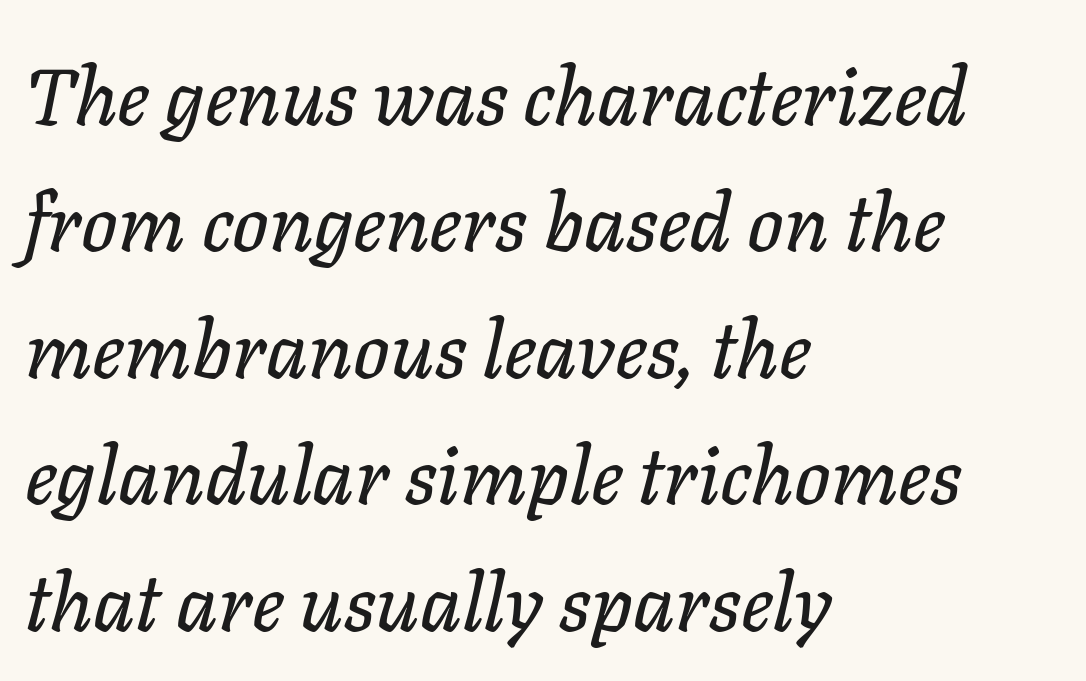
{"italic": "yes", "lean": "right", "slant_degrees": 11, "width": "normal", "stroke_contrast": "low", "x_height": "medium", "monospaced": "no", "underline": "no", "align": "left", "line_spacing": "normal", "line_spacing_ratio": 1.58, "letter_spacing": "normal", "letter_spacing_em": 0.0, "glyph_px": 80}
